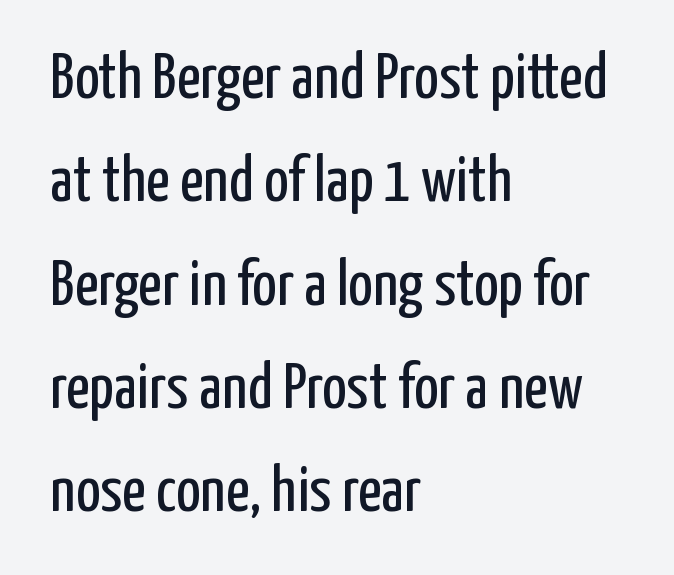
The image shows 65 px regular-weight, condensed sans-serif type, upright; set left-aligned, normal line spacing (1.59x), normal letter spacing, not underlined; low stroke contrast and a medium x-height.
